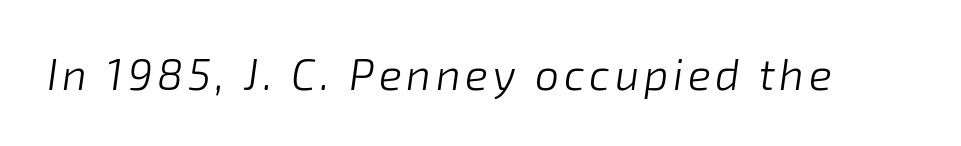
{"italic": "yes", "lean": "right", "slant_degrees": 8, "bold": "no", "weight": "light", "width": "normal", "stroke_contrast": "low", "x_height": "medium", "monospaced": "no", "underline": "no", "glyph_px": 43}
